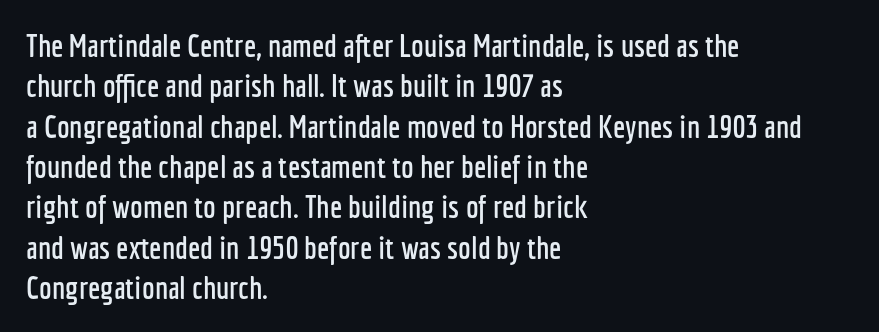
Q: Is the text italic (slanted)? A: No, it is upright.
Q: Is the typeface a serif or a sans-serif typeface? A: Sans-serif.
Q: Is the text underlined? A: No.
Q: How is the paragraph aligned? A: Left-aligned.
Q: Is the spacing between letters normal or unusually wide? A: Normal.
Q: Is the spacing between lines tight, normal or loose? A: Normal.
Q: Width (condensed, normal, or wide)? A: Condensed.
Q: Stroke contrast? A: Low.
Q: x-height? A: Medium.
Q: Monospaced? A: No.
